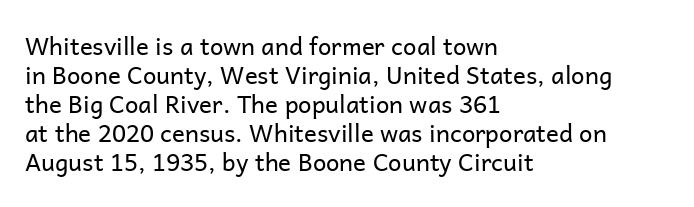
Q: Is the text bold? A: No.
Q: Is the text italic (slanted)? A: No, it is upright.
Q: Is the text underlined? A: No.
Q: How is the paragraph aligned? A: Left-aligned.
Q: Is the spacing between letters normal or unusually wide? A: Normal.
